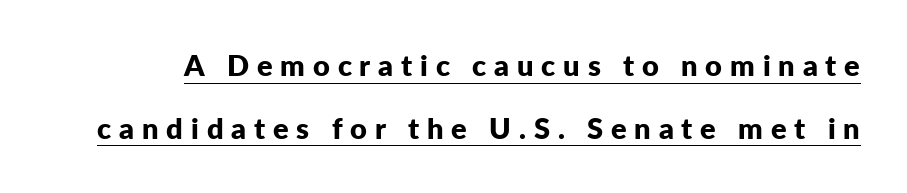
{"serif": "no", "italic": "no", "bold": "yes", "weight": "bold", "width": "normal", "stroke_contrast": "low", "x_height": "medium", "monospaced": "no", "underline": "yes", "line_spacing": "loose", "line_spacing_ratio": 2.16, "letter_spacing": "wide", "letter_spacing_em": 0.27, "glyph_px": 29}
